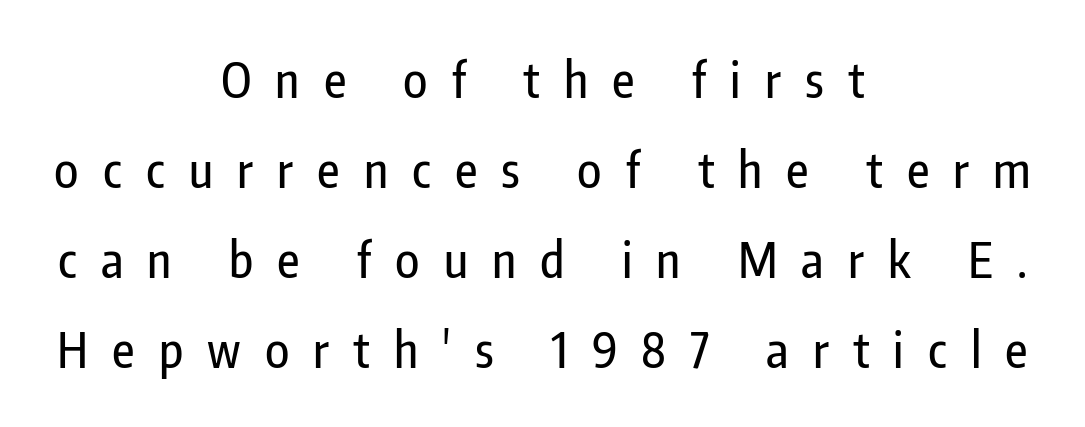
Typeset on center — no edge is straight. To sum up the face: it is a sans, with no serifs. No italicization has been applied; the sample stays upright. Rule under the text: the space is simply empty.
